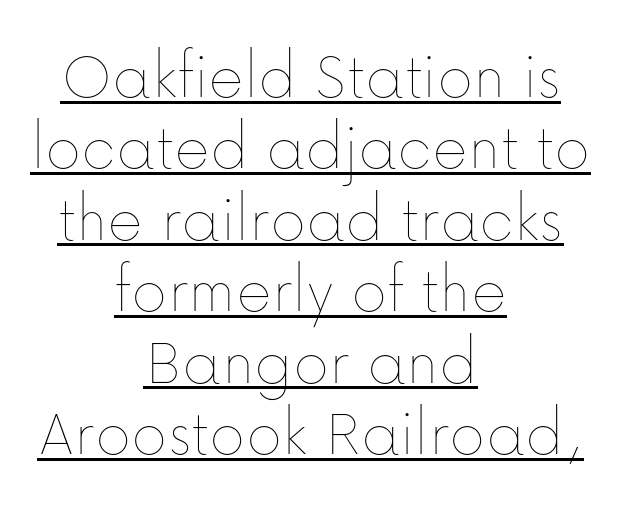
{"italic": "no", "bold": "no", "weight": "thin", "width": "normal", "stroke_contrast": "low", "x_height": "medium", "monospaced": "no", "underline": "yes", "align": "center", "line_spacing": "tight", "line_spacing_ratio": 1.05, "letter_spacing": "normal", "letter_spacing_em": 0.0, "glyph_px": 68}
